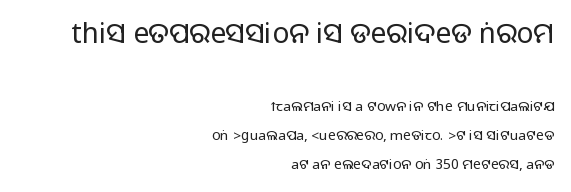
{"serif": "no", "italic": "no", "width": "normal", "stroke_contrast": "medium", "monospaced": "no", "underline": "no", "align": "right", "line_spacing": "loose", "line_spacing_ratio": 2.08, "letter_spacing": "normal", "letter_spacing_em": 0.0, "larger_block": "first", "size_ratio": 2.0, "glyph_px": 28}
